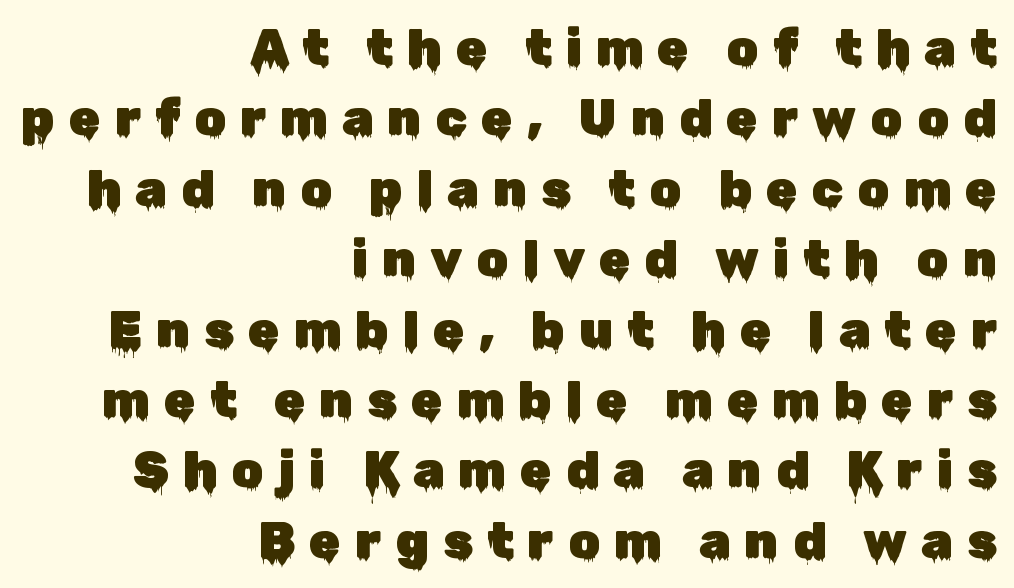
The space directly below the letters is spotless. A typesetter would mark this as roman, not italic. In terms of letterspacing, this is a distinctly airy, spread setting. Is this a fixed-width face? No — the glyphs have proportional, varying widths. The designer went with a sans here, leaving each stem footless.
